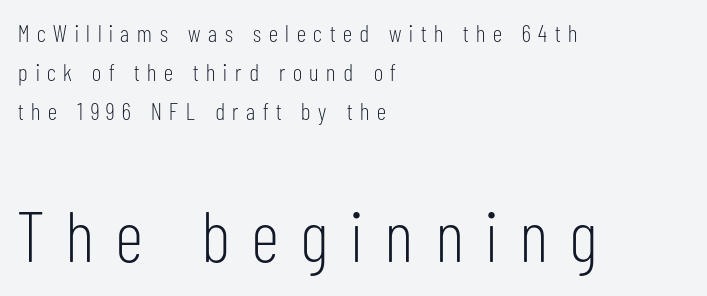
{"serif": "no", "italic": "no", "bold": "no", "weight": "light", "width": "condensed", "stroke_contrast": "low", "x_height": "medium", "monospaced": "no", "underline": "no", "align": "left", "line_spacing": "normal", "line_spacing_ratio": 1.62, "letter_spacing": "wide", "letter_spacing_em": 0.32, "larger_block": "second", "size_ratio": 2.96, "glyph_px": 71}
